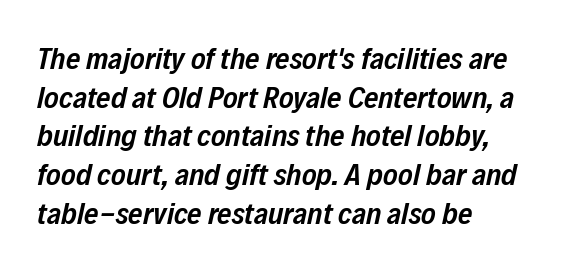
Q: Is the text bold? A: Semi-bold.
Q: Is the text italic (slanted)? A: Yes, it leans right by about 12 degrees.
Q: Is the text underlined? A: No.
Q: How is the paragraph aligned? A: Left-aligned.
Q: Is the spacing between letters normal or unusually wide? A: Normal.
Q: Is the spacing between lines tight, normal or loose? A: Normal.
Q: Width (condensed, normal, or wide)? A: Condensed.
Q: Stroke contrast? A: Low.
Q: x-height? A: Medium.
Q: Monospaced? A: No.
